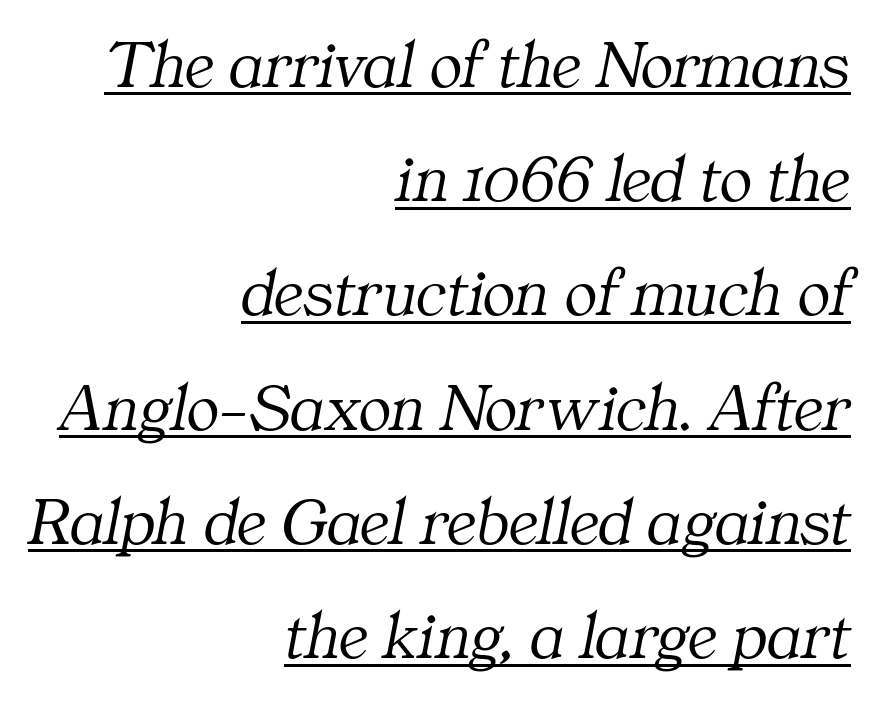
Q: Is the text bold? A: No.
Q: Is the text italic (slanted)? A: Yes, it leans right by about 11 degrees.
Q: Is the typeface a serif or a sans-serif typeface? A: Serif.
Q: Is the text underlined? A: Yes.
Q: How is the paragraph aligned? A: Right-aligned.
Q: Is the spacing between letters normal or unusually wide? A: Normal.
Q: Is the spacing between lines tight, normal or loose? A: Normal.
Q: Width (condensed, normal, or wide)? A: Normal.
Q: Stroke contrast? A: Medium.
Q: x-height? A: Medium.
Q: Monospaced? A: No.
